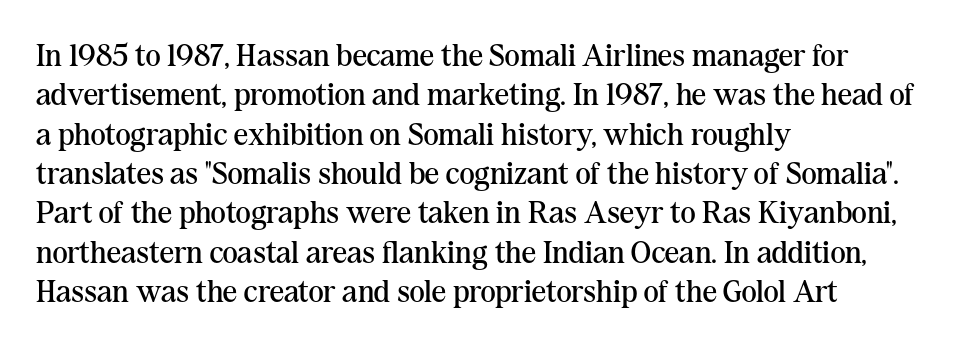
Q: Is the text bold? A: No.
Q: Is the text italic (slanted)? A: No, it is upright.
Q: Is the typeface a serif or a sans-serif typeface? A: Serif.
Q: Is the text underlined? A: No.
Q: How is the paragraph aligned? A: Left-aligned.
Q: Is the spacing between letters normal or unusually wide? A: Normal.
Q: Width (condensed, normal, or wide)? A: Normal.
Q: Stroke contrast? A: Medium.
Q: x-height? A: Medium.
Q: Monospaced? A: No.
